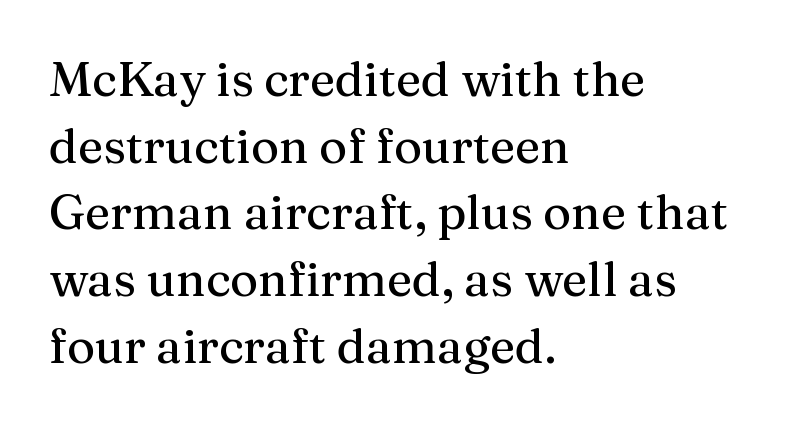
{"serif": "yes", "italic": "no", "width": "normal", "stroke_contrast": "medium", "x_height": "medium", "monospaced": "no", "underline": "no", "align": "left", "line_spacing": "normal", "line_spacing_ratio": 1.39, "letter_spacing": "normal", "letter_spacing_em": 0.0, "glyph_px": 48}
